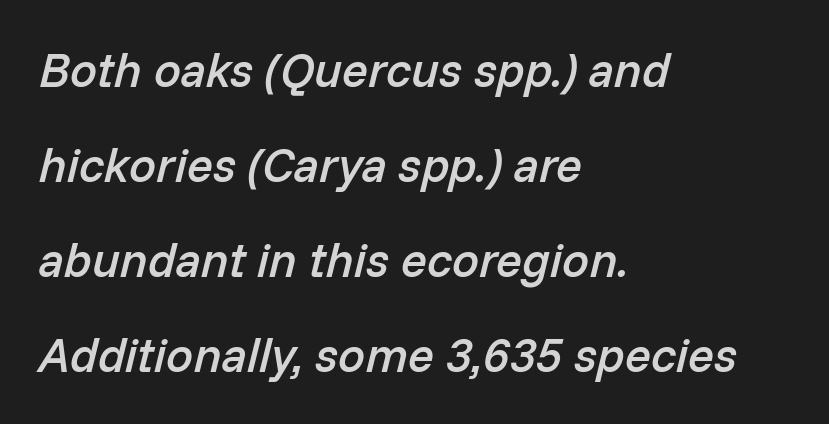
Q: Is the text bold? A: Semi-bold.
Q: Is the text italic (slanted)? A: Yes, it leans right by about 14 degrees.
Q: Is the text underlined? A: No.
Q: How is the paragraph aligned? A: Left-aligned.
Q: Is the spacing between letters normal or unusually wide? A: Normal.
Q: Is the spacing between lines tight, normal or loose? A: Loose.
Q: Width (condensed, normal, or wide)? A: Normal.
Q: Stroke contrast? A: Low.
Q: x-height? A: Medium.
Q: Monospaced? A: No.
